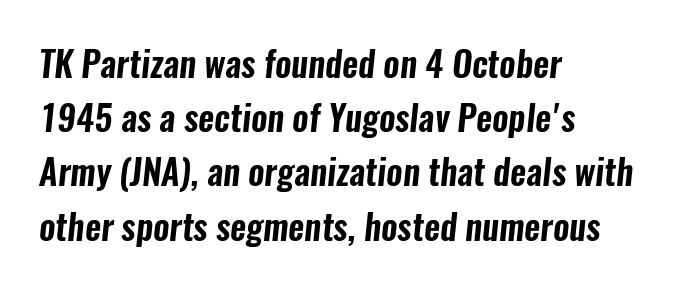
The image shows 35 px condensed sans-serif type; set left-aligned, normal line spacing (1.55x), normal letter spacing, not underlined; low stroke contrast and a medium x-height.
